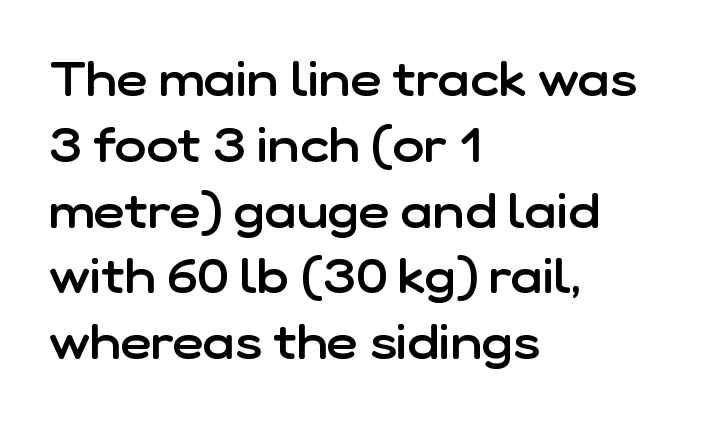
The rendering anchors every line to the left-hand side. Looks like regular typesetting: each glyph gets only the width it needs. Glyph-to-glyph distance matches everyday printed text. Honestly, the row spacing looks completely unremarkable. The baseline area is clear.
